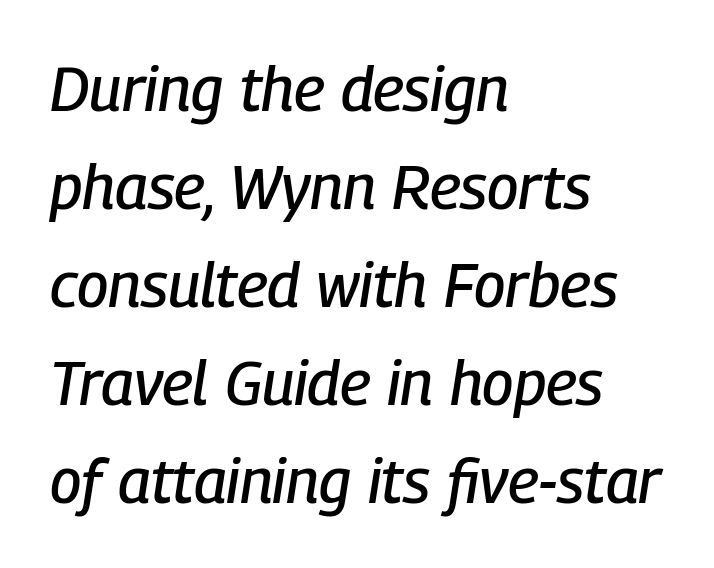
The image shows 62 px condensed type, italic (leaning right); set left-aligned, normal line spacing (1.58x), normal letter spacing, not underlined; low stroke contrast and a medium x-height.
